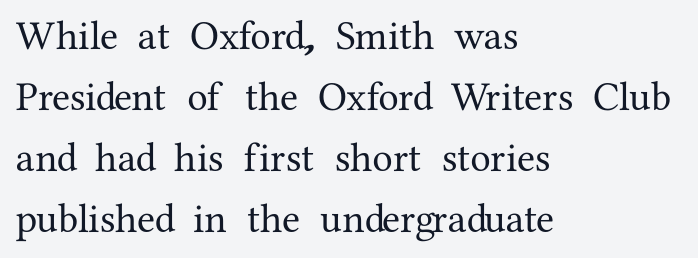
Q: Is the text italic (slanted)? A: No, it is upright.
Q: Is the typeface a serif or a sans-serif typeface? A: Serif.
Q: Is the text underlined? A: No.
Q: How is the paragraph aligned? A: Left-aligned.
Q: Is the spacing between letters normal or unusually wide? A: Normal.
Q: Is the spacing between lines tight, normal or loose? A: Normal.
Q: Width (condensed, normal, or wide)? A: Normal.
Q: Stroke contrast? A: Medium.
Q: x-height? A: Medium.
Q: Monospaced? A: No.
